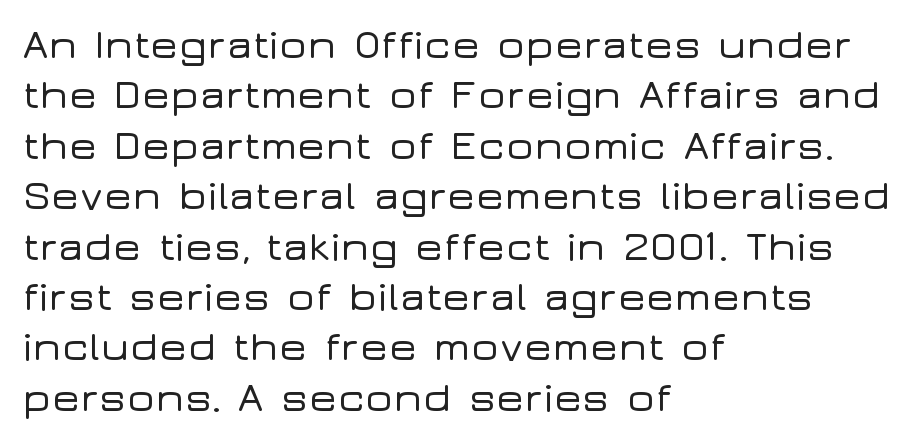
Q: Is the text italic (slanted)? A: No, it is upright.
Q: Is the typeface a serif or a sans-serif typeface? A: Sans-serif.
Q: Is the text underlined? A: No.
Q: How is the paragraph aligned? A: Left-aligned.
Q: Is the spacing between letters normal or unusually wide? A: Normal.
Q: Width (condensed, normal, or wide)? A: Wide.
Q: Stroke contrast? A: Low.
Q: x-height? A: Medium.
Q: Monospaced? A: No.
